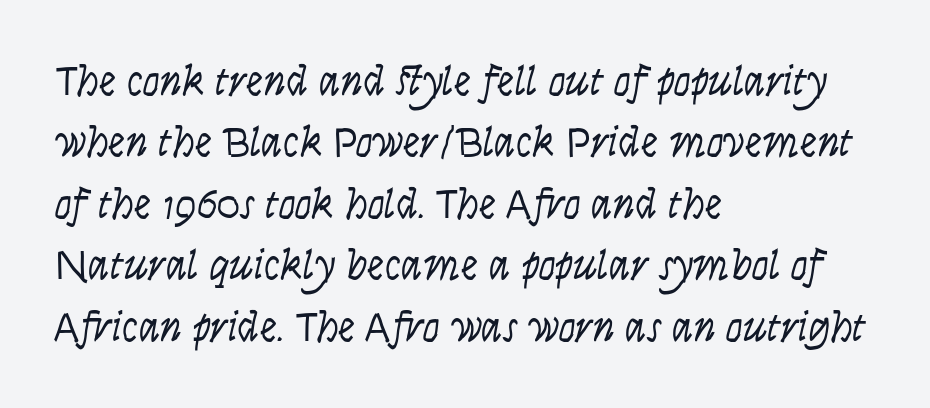
{"serif": "no", "bold": "no", "weight": "light", "width": "condensed", "stroke_contrast": "low", "x_height": "large", "monospaced": "no", "underline": "no", "align": "left", "line_spacing": "normal", "line_spacing_ratio": 1.43, "letter_spacing": "normal", "letter_spacing_em": 0.0, "glyph_px": 43}
